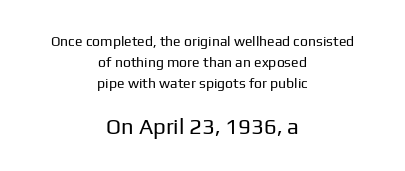
Q: Is the text bold? A: No.
Q: Is the text italic (slanted)? A: No, it is upright.
Q: Is the text underlined? A: No.
Q: How is the paragraph aligned? A: Centered.
Q: Is the spacing between letters normal or unusually wide? A: Normal.
Q: Is the spacing between lines tight, normal or loose? A: Normal.
Q: Which block of text is set in a larger size, the first (top) or the second (bottom)? A: The second (bottom) one.
